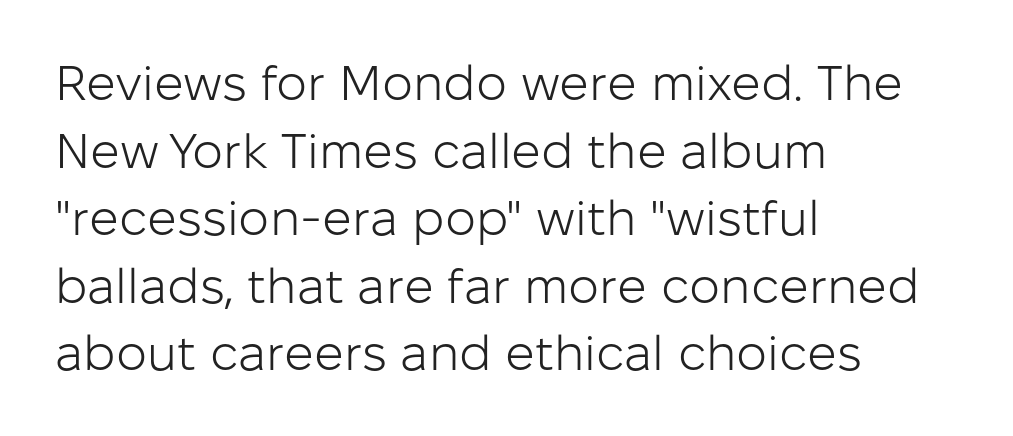
{"serif": "no", "italic": "no", "bold": "no", "weight": "light", "width": "normal", "stroke_contrast": "low", "x_height": "medium", "monospaced": "no", "underline": "no", "align": "left", "line_spacing": "normal", "line_spacing_ratio": 1.38, "letter_spacing": "normal", "letter_spacing_em": 0.0, "glyph_px": 49}
